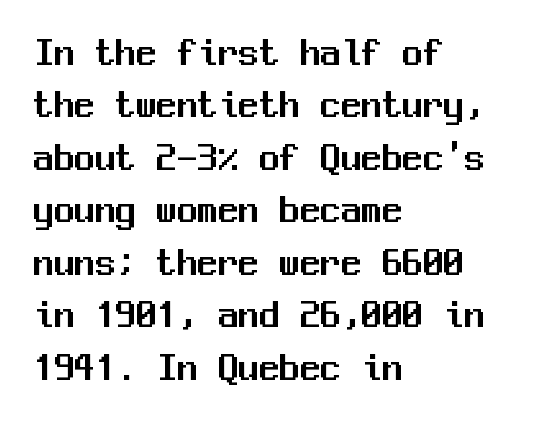
Examine the stroke ends and you'll find no serifs. A normal amount of white space separates one row of letters from the next. Alignment: flush left. Spacing verdict: monospaced, one width for all characters. Plain, unruled lines of type. Tracking value appears to be zero — textbook default spacing.
